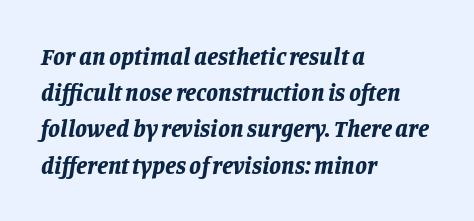
The image shows 24 px bold type, italic (leaning right); set left-aligned, normal line spacing (1.51x), normal letter spacing, not underlined.
